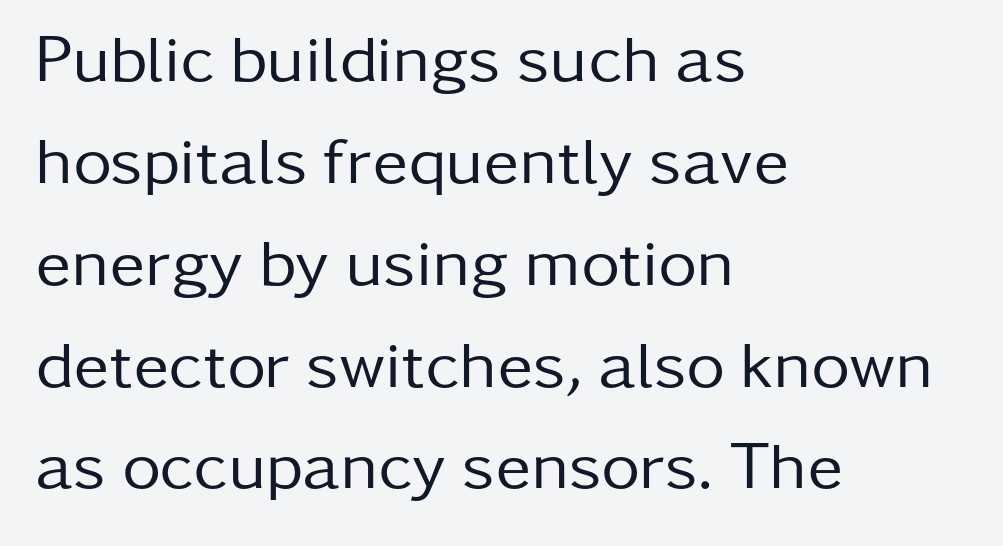
Is the stroke heavy? The answer is a plain regular-or-lighter. Bare-footed words on every line. Font category for this specimen: sans-serif. Left-aligned paragraph, ragged on the right. Spacing verdict: proportional, widths tailored to each character. Tracking value appears to be zero — textbook default spacing.
